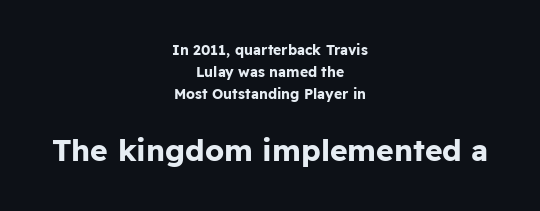
The image shows 30 px bold sans-serif type, upright; set centered, normal line spacing (1.58x), normal letter spacing, not underlined; the second (bottom) block is 2.14x larger; low stroke contrast and a medium x-height.
